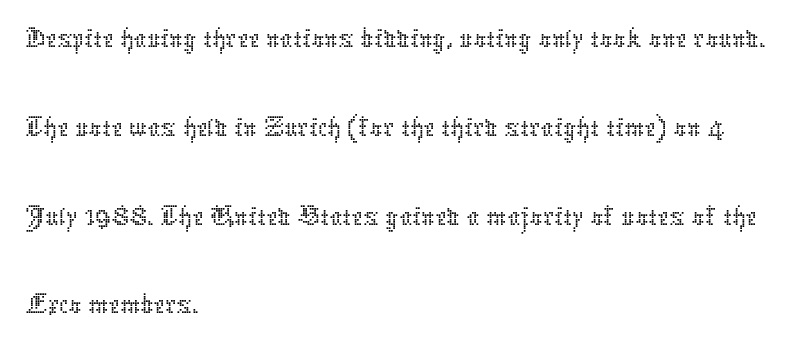
The image shows 63 px thin type, upright; set left-aligned, normal line spacing (1.41x), normal letter spacing, not underlined; low stroke contrast and a medium x-height.
